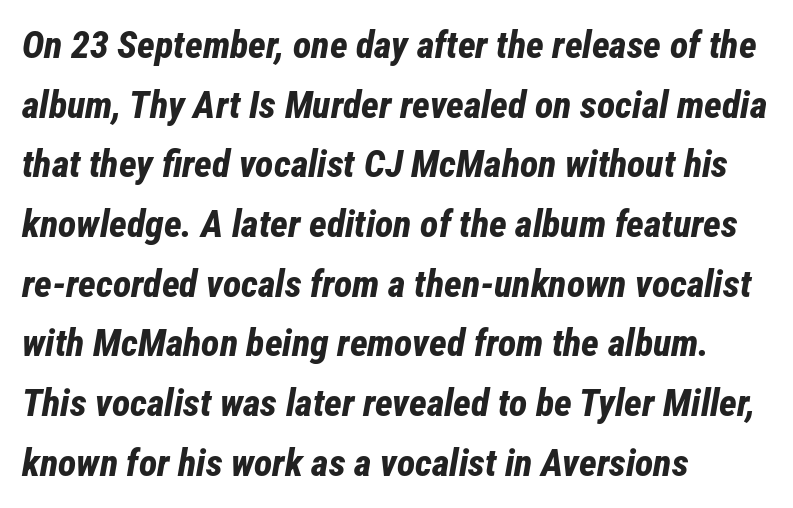
Compared with a centered layout, this one pins lines to the left instead. If you measured baseline to baseline, you'd find a middling distance. Compared with typical body copy, the letter spacing here is the same. You'd pick this weight for a headline — it's a proper bold. The specimen omits any rule beneath the text block's lines. The typography opts for an oblique posture over an upright one.
